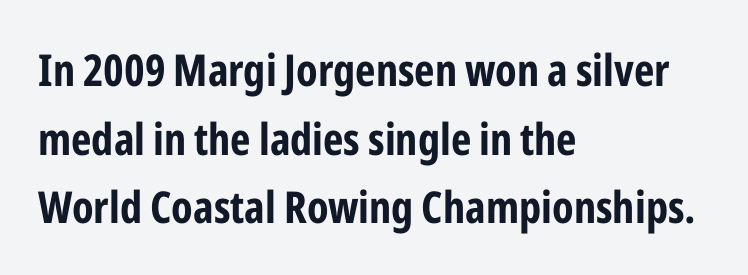
Q: Is the text bold? A: Yes.
Q: Is the text italic (slanted)? A: No, it is upright.
Q: Is the typeface a serif or a sans-serif typeface? A: Sans-serif.
Q: Is the text underlined? A: No.
Q: How is the paragraph aligned? A: Left-aligned.
Q: Is the spacing between letters normal or unusually wide? A: Normal.
Q: Is the spacing between lines tight, normal or loose? A: Normal.
Q: Width (condensed, normal, or wide)? A: Condensed.
Q: Stroke contrast? A: Low.
Q: x-height? A: Medium.
Q: Monospaced? A: No.
